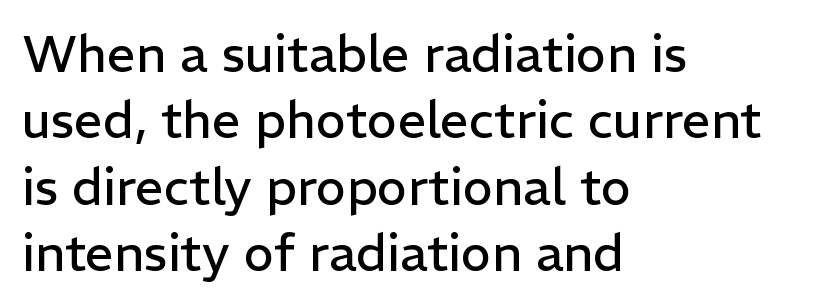
Baseline-to-baseline distance is the conventional proportion of letter height. Descenders are the only things crossing below the line. The font family rendered here belongs to the sans-serif group. The font is comparable to plain body text, perhaps lighter. Posture: upright roman. Horizontally, the lines are justified to the leading edge only.
